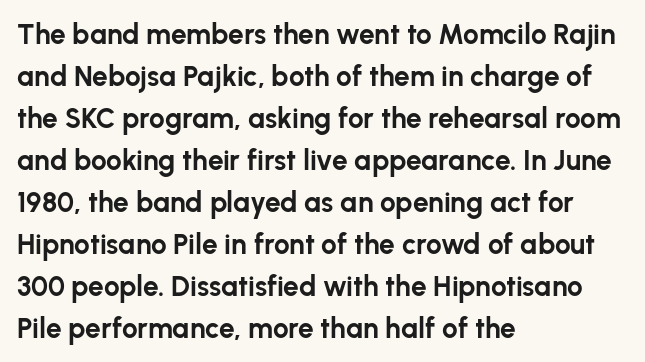
The baseline area is clear. In terms of letterspacing, this is plain default setting. Short and long lines alike share a common starting point at left. This block has exactly the height ordinary leading produces. Posture: vertical.
